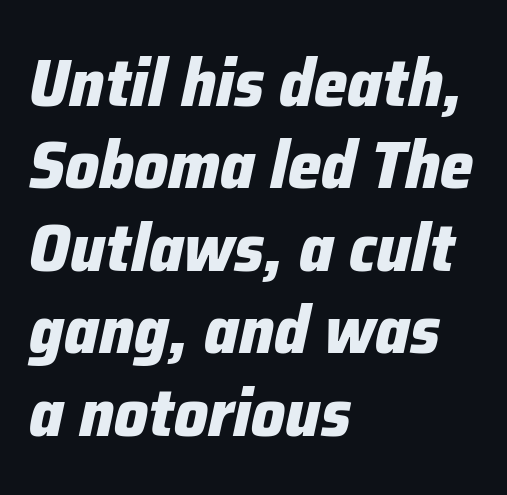
The font's italic variant was chosen for this text. Bold? Absolutely — the strokes are thick and heavy. Visually the block forms a straight wall on the left and a jagged coastline on the right. The face used here is rendered with its standard letterfit. Varying glyph widths throughout — classic text-font behaviour. Just letters on the line, the space beneath them empty.
